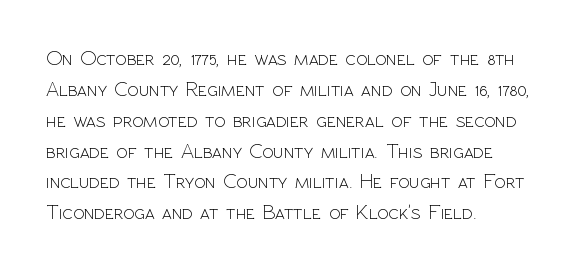
Q: Is the text bold? A: No.
Q: Is the text italic (slanted)? A: No, it is upright.
Q: Is the text underlined? A: No.
Q: How is the paragraph aligned? A: Left-aligned.
Q: Is the spacing between letters normal or unusually wide? A: Normal.
Q: Is the spacing between lines tight, normal or loose? A: Normal.
